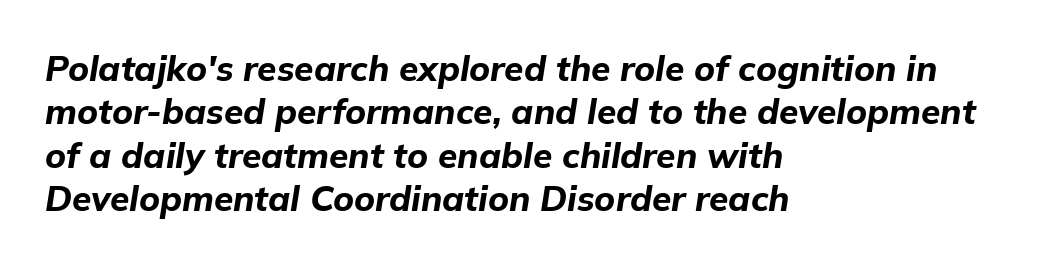
Q: Is the text bold? A: Yes.
Q: Is the text italic (slanted)? A: Yes, it leans right by about 9 degrees.
Q: Is the text underlined? A: No.
Q: How is the paragraph aligned? A: Left-aligned.
Q: Is the spacing between letters normal or unusually wide? A: Normal.
Q: Width (condensed, normal, or wide)? A: Normal.
Q: Stroke contrast? A: Low.
Q: x-height? A: Medium.
Q: Monospaced? A: No.
